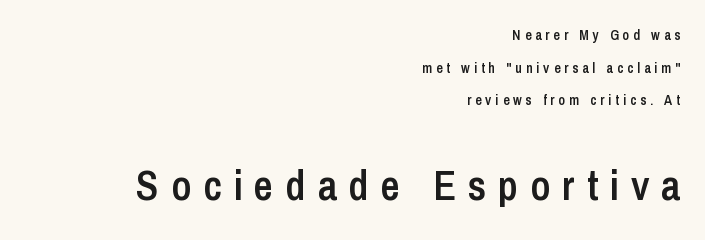
Q: Is the text bold? A: Semi-bold.
Q: Is the text italic (slanted)? A: No, it is upright.
Q: Is the typeface a serif or a sans-serif typeface? A: Sans-serif.
Q: Is the text underlined? A: No.
Q: How is the paragraph aligned? A: Right-aligned.
Q: Is the spacing between letters normal or unusually wide? A: Unusually wide.
Q: Is the spacing between lines tight, normal or loose? A: Loose.
Q: Which block of text is set in a larger size, the first (top) or the second (bottom)? A: The second (bottom) one.
Q: Width (condensed, normal, or wide)? A: Condensed.
Q: Stroke contrast? A: Low.
Q: x-height? A: Medium.
Q: Monospaced? A: No.
